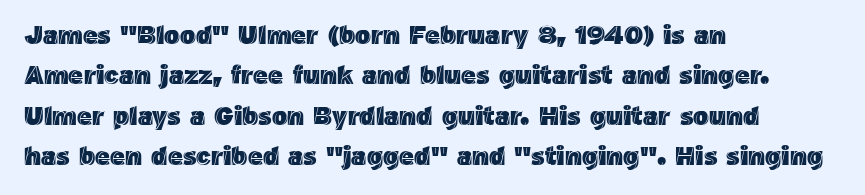
The image shows 26 px text type, upright; set left-aligned, normal line spacing (1.55x), normal letter spacing, not underlined.
